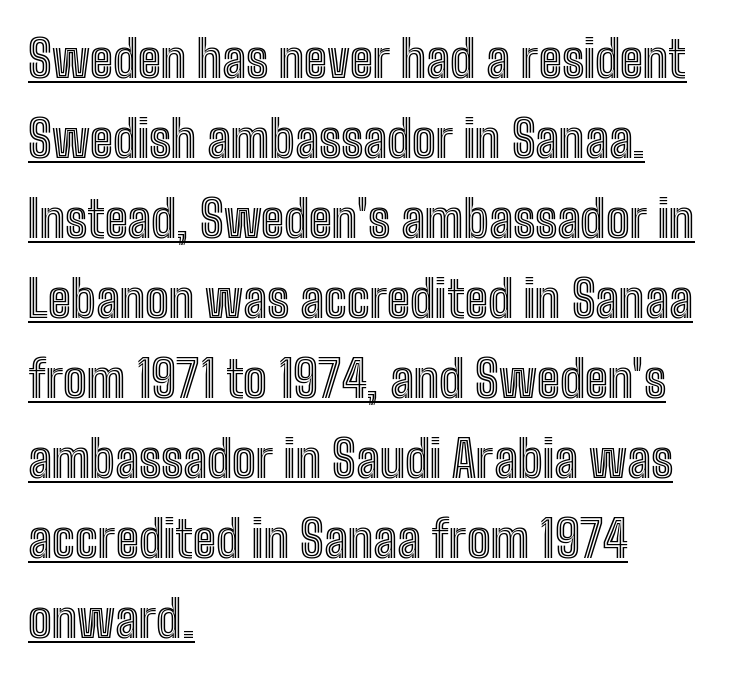
The type is set solid horizontally, with unmodified tracking. Normally led — the rows are evenly, conventionally spaced. A student would call this left alignment; a typographer would say flush left, rag right. Notice how the stems are strictly vertical — no italics here.
